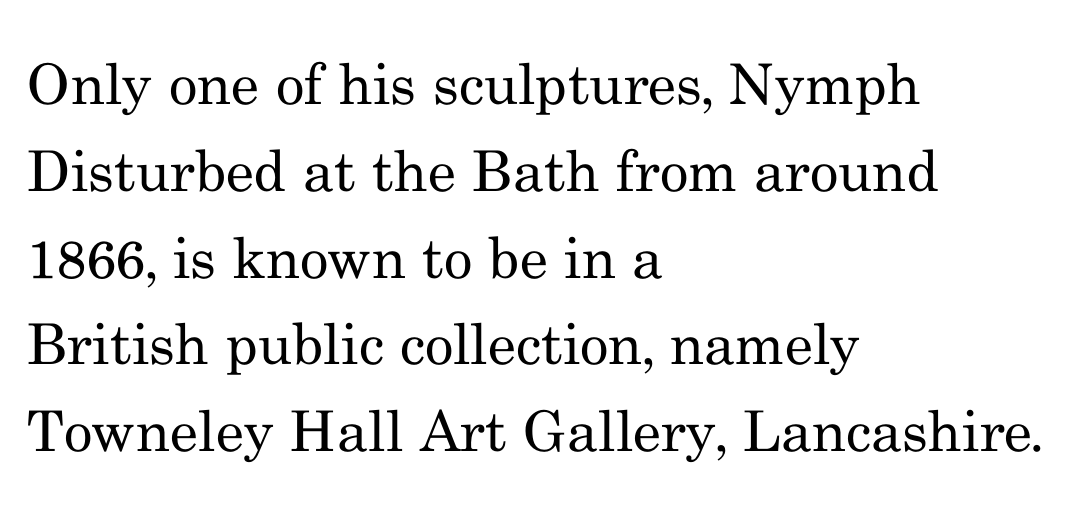
Q: Is the text bold? A: No.
Q: Is the text italic (slanted)? A: No, it is upright.
Q: Is the typeface a serif or a sans-serif typeface? A: Serif.
Q: Is the text underlined? A: No.
Q: How is the paragraph aligned? A: Left-aligned.
Q: Is the spacing between letters normal or unusually wide? A: Normal.
Q: Is the spacing between lines tight, normal or loose? A: Normal.
Q: Width (condensed, normal, or wide)? A: Normal.
Q: Stroke contrast? A: Medium.
Q: x-height? A: Small.
Q: Monospaced? A: No.
